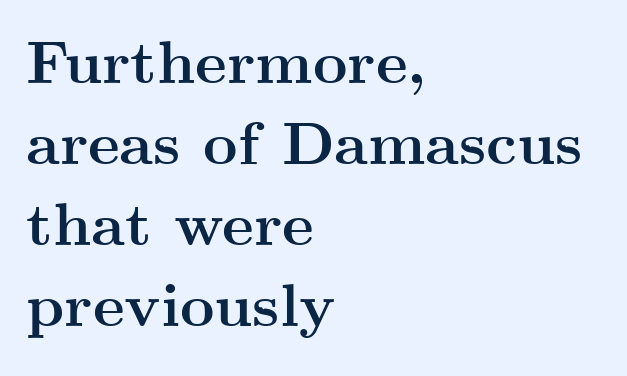
The image shows 60 px semibold, wide serif type, upright; set left-aligned, normal line spacing (1.35x), normal letter spacing, not underlined; medium stroke contrast and a small x-height.
